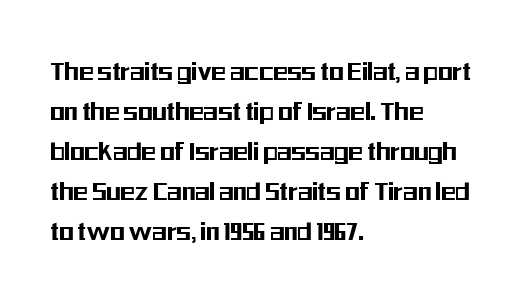
Q: Is the text italic (slanted)? A: No, it is upright.
Q: Is the typeface a serif or a sans-serif typeface? A: Sans-serif.
Q: Is the text underlined? A: No.
Q: How is the paragraph aligned? A: Left-aligned.
Q: Is the spacing between letters normal or unusually wide? A: Normal.
Q: Is the spacing between lines tight, normal or loose? A: Normal.
Q: Width (condensed, normal, or wide)? A: Condensed.
Q: Stroke contrast? A: Medium.
Q: x-height? A: Medium.
Q: Monospaced? A: No.
